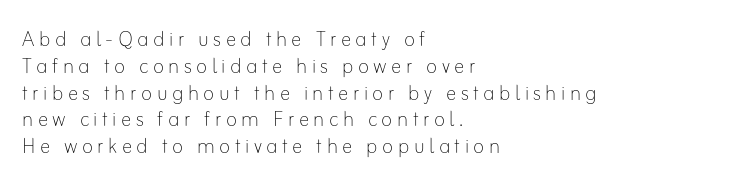
The image shows 26 px text type, upright; set left-aligned, tight line spacing (1.03x), not underlined.
